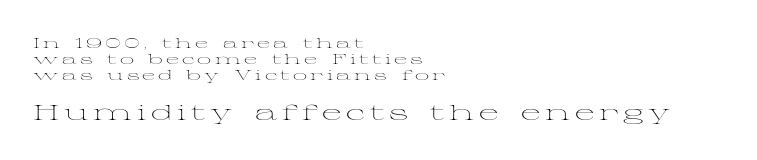
The image shows 21 px text type, upright; set left-aligned, tight line spacing (1.14x), unusually wide letter spacing (+0.23 em), not underlined; the second (bottom) block is 1.5x larger.
